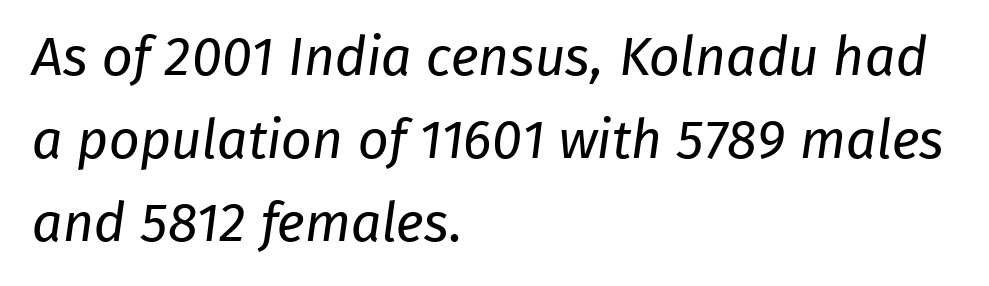
{"serif": "no", "bold": "no", "weight": "regular", "width": "normal", "stroke_contrast": "low", "x_height": "medium", "monospaced": "no", "underline": "no", "align": "left", "line_spacing": "normal", "line_spacing_ratio": 1.54, "letter_spacing": "normal", "letter_spacing_em": 0.0, "glyph_px": 54}
